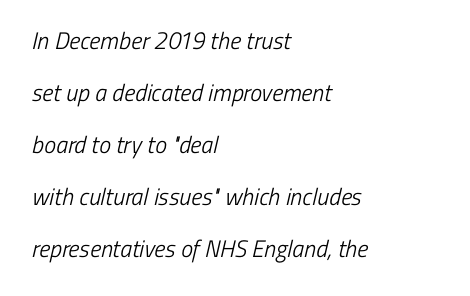
Heaviness? Minimal to ordinary, like unemphasized prose. Compared with typical paragraphs, the rows here are farther apart. Is the block centered? No — it sits flush against the left margin. Descenders are the only things crossing below the line. The gaps between neighbouring characters are ordinary and unremarkable.
